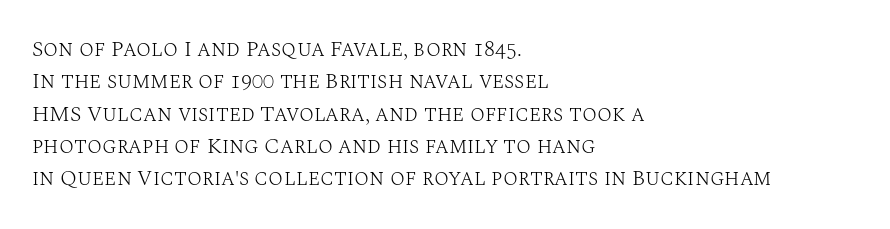
{"italic": "no", "bold": "no", "underline": "no", "align": "left", "line_spacing": "normal", "line_spacing_ratio": 1.47, "letter_spacing": "normal", "letter_spacing_em": 0.0, "glyph_px": 22}
